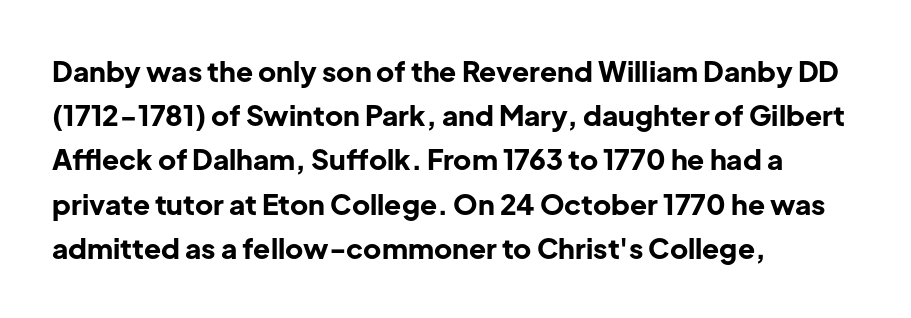
Q: Is the text bold? A: Yes.
Q: Is the text italic (slanted)? A: No, it is upright.
Q: Is the typeface a serif or a sans-serif typeface? A: Sans-serif.
Q: Is the text underlined? A: No.
Q: How is the paragraph aligned? A: Left-aligned.
Q: Is the spacing between letters normal or unusually wide? A: Normal.
Q: Is the spacing between lines tight, normal or loose? A: Normal.
Q: Width (condensed, normal, or wide)? A: Normal.
Q: Stroke contrast? A: Low.
Q: x-height? A: Medium.
Q: Monospaced? A: No.
